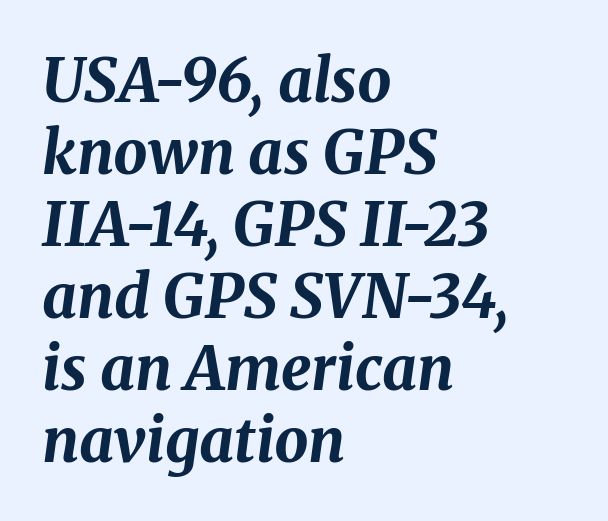
Q: Is the text bold? A: Yes.
Q: Is the text italic (slanted)? A: Yes, it leans right by about 8 degrees.
Q: Is the text underlined? A: No.
Q: How is the paragraph aligned? A: Left-aligned.
Q: Is the spacing between letters normal or unusually wide? A: Normal.
Q: Width (condensed, normal, or wide)? A: Normal.
Q: Stroke contrast? A: Medium.
Q: x-height? A: Medium.
Q: Monospaced? A: No.
